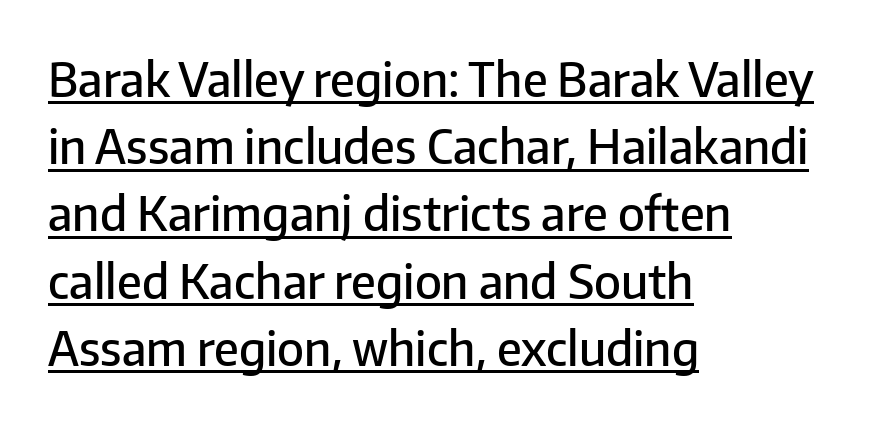
Q: Is the text bold? A: Semi-bold.
Q: Is the text italic (slanted)? A: No, it is upright.
Q: Is the typeface a serif or a sans-serif typeface? A: Sans-serif.
Q: Is the text underlined? A: Yes.
Q: How is the paragraph aligned? A: Left-aligned.
Q: Is the spacing between letters normal or unusually wide? A: Normal.
Q: Is the spacing between lines tight, normal or loose? A: Normal.
Q: Width (condensed, normal, or wide)? A: Normal.
Q: Stroke contrast? A: Low.
Q: x-height? A: Medium.
Q: Monospaced? A: No.
